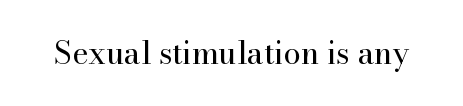
Bare-footed words on every line. The rendering uses natural spacing where letterforms have individual widths. Caption: standard tracking, unaltered. Tall strokes in this sample are plumb rather than angled. Are there feet on the stems? There are — it's a serif.
